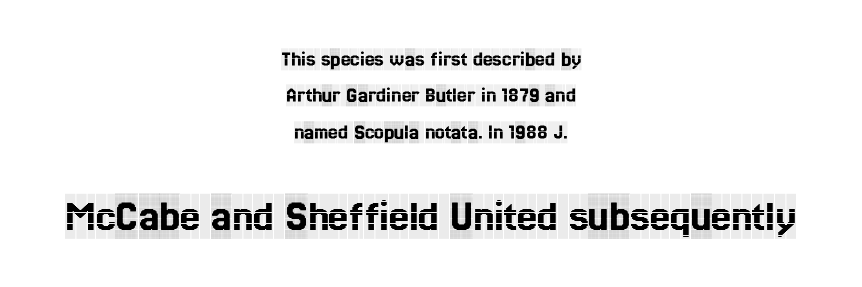
Q: Is the text italic (slanted)? A: No, it is upright.
Q: Is the typeface a serif or a sans-serif typeface? A: Serif.
Q: Is the text underlined? A: No.
Q: How is the paragraph aligned? A: Centered.
Q: Is the spacing between letters normal or unusually wide? A: Normal.
Q: Is the spacing between lines tight, normal or loose? A: Normal.
Q: Which block of text is set in a larger size, the first (top) or the second (bottom)? A: The second (bottom) one.
Q: Width (condensed, normal, or wide)? A: Condensed.
Q: x-height? A: Large.
Q: Monospaced? A: No.
